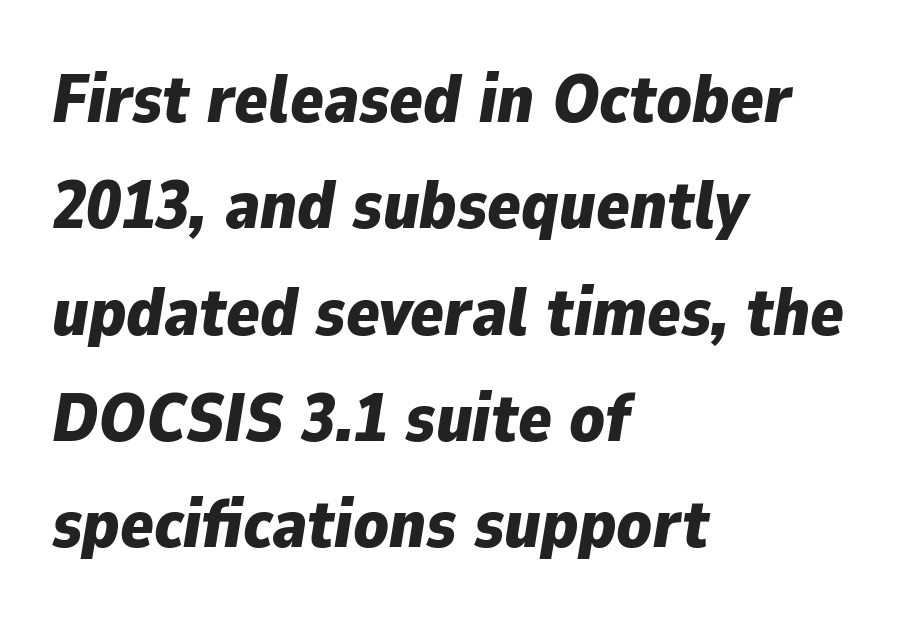
The image shows 69 px bold type, italic (leaning right); set left-aligned, normal line spacing (1.54x), normal letter spacing, not underlined; low stroke contrast and a medium x-height.
